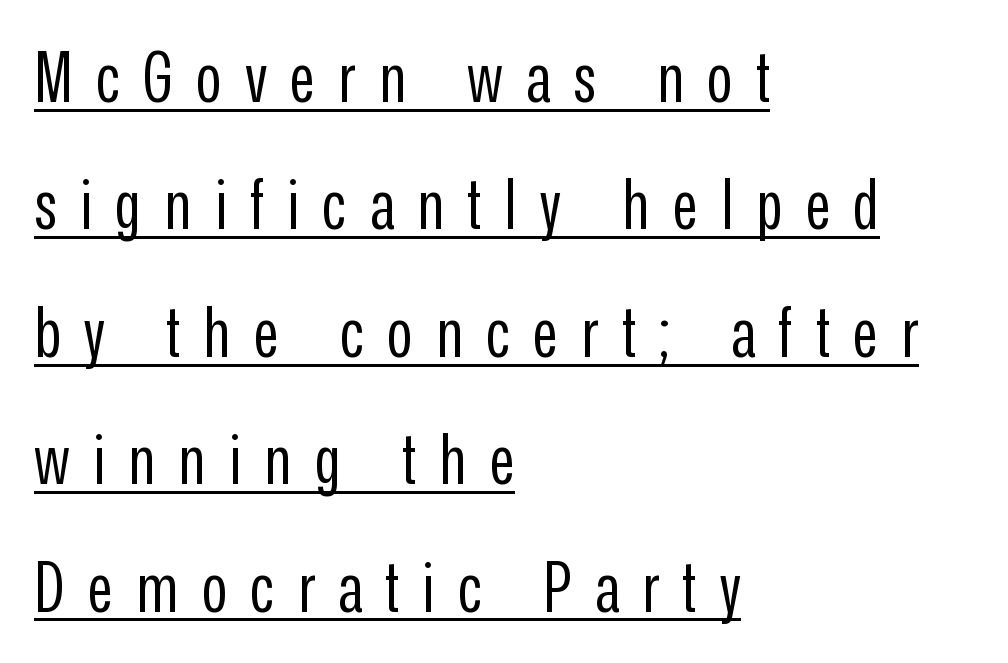
The image shows 70 px regular-weight, condensed sans-serif type, upright; set left-aligned, line spacing 1.82x, unusually wide letter spacing (+0.33 em), underlined; low stroke contrast and a medium x-height.
